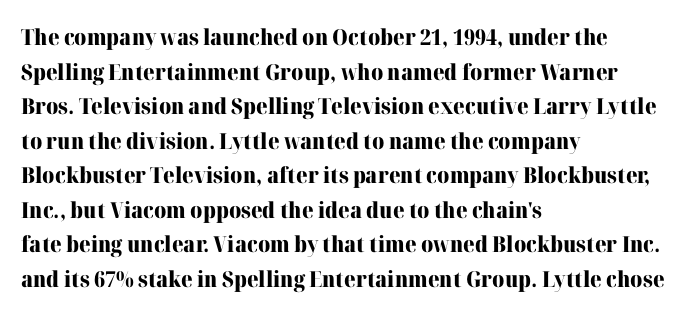
Q: Is the text bold? A: Yes.
Q: Is the text italic (slanted)? A: No, it is upright.
Q: Is the text underlined? A: No.
Q: How is the paragraph aligned? A: Left-aligned.
Q: Is the spacing between letters normal or unusually wide? A: Normal.
Q: Is the spacing between lines tight, normal or loose? A: Normal.
